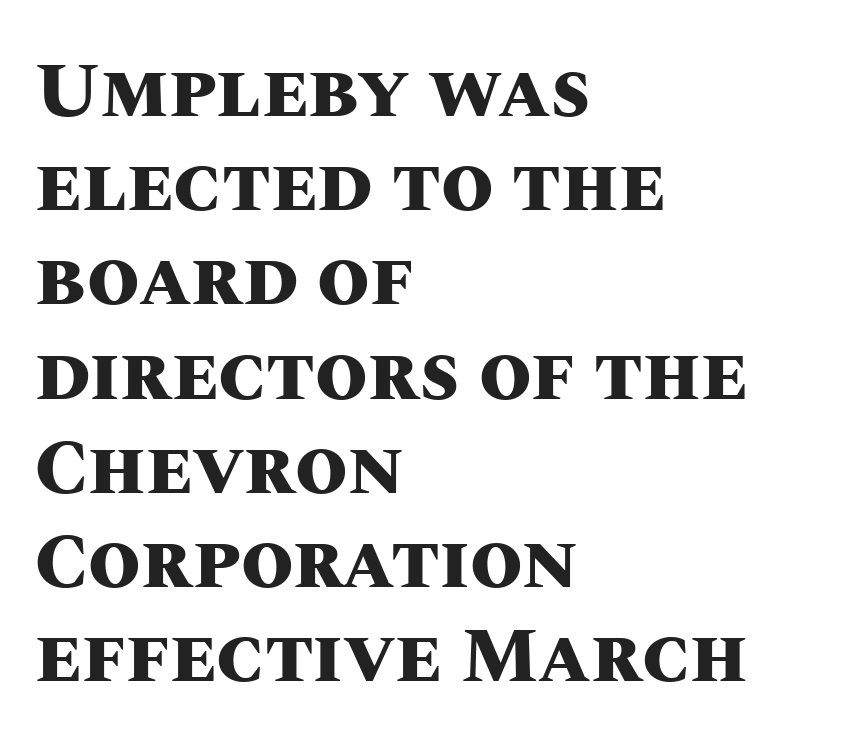
Set as a true bold cut, around the 700 mark. The specimen omits any rule beneath the text block's lines. You could not count columns in this text — the font is proportionally spaced. You can tell it's not italic because the verticals are truly vertical. Every row of glyphs begins at an identical x-position on the left.
